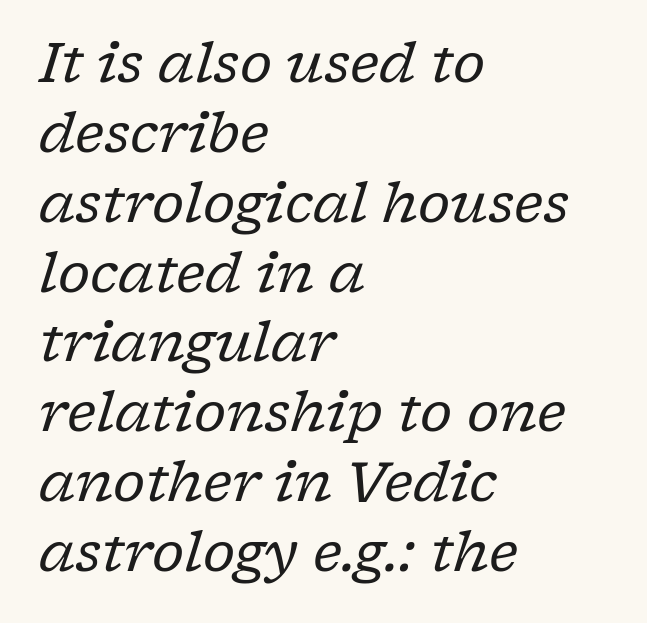
Observe the lean: these are italic letterforms. Regular leading. The characters display serif detailing at their extremities. A typesetter would call this zero additional tracking. The strip under each line holds only bare page.
